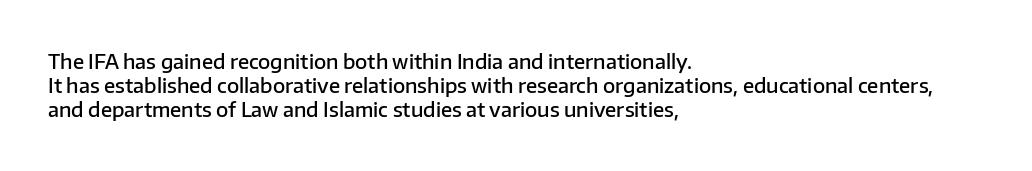
Decoration check: the copy has no underline. A typesetter would mark this as roman, not italic. The letters sit at their default tracking, neither squeezed nor spread. Each line starts at the same left margin while the right side varies. Each glyph is drawn with semibold strokes, heavier than normal yet not fully bold.
